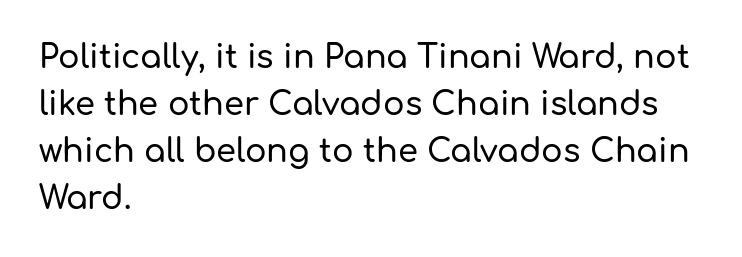
{"serif": "no", "italic": "no", "width": "normal", "stroke_contrast": "low", "x_height": "medium", "monospaced": "no", "underline": "no", "align": "left", "line_spacing": "normal", "line_spacing_ratio": 1.47, "letter_spacing": "normal", "letter_spacing_em": 0.0, "glyph_px": 32}
